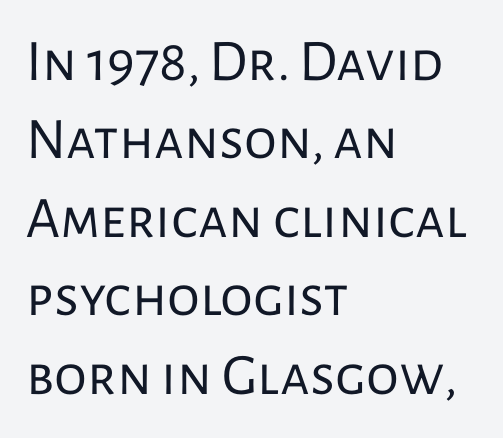
Unlike italic type, these characters show no tilt at all. Classification — sans serif. Which margin do the lines hug? The left one — the right edge is uneven. Character widths vary here, with narrow letters taking less room than wide ones.
